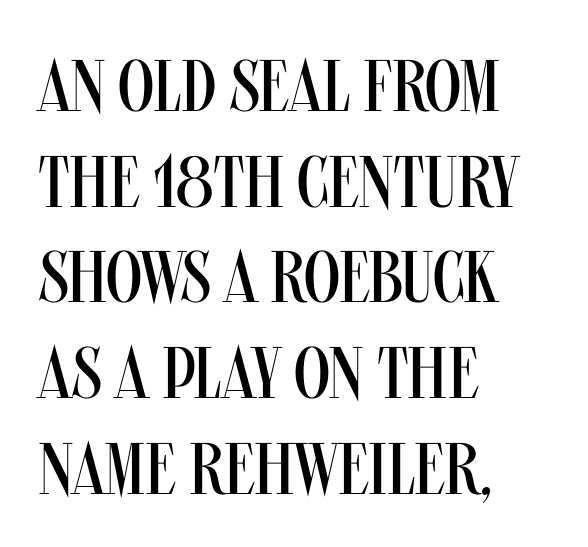
Grotesque or geometric, the face here clearly has no serifs. If you drew a line through each stem, it would be perfectly vertical. Anything drawn beneath the words? Only blank space. A typesetter would call this proportional, since set widths differ per character. Bold? No — there's no thickening of the strokes. Line starts are locked; line ends wander.
